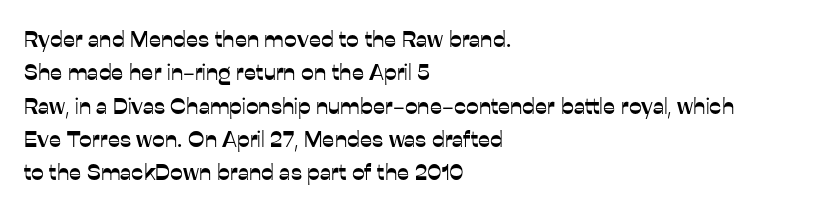
The rendering uses a moderate line-height, typical for paragraphs. These lines were composed using upright roman letters. The gaps between neighbouring characters are ordinary and unremarkable. Has an underline been added? It has not. Line starts are locked; line ends wander.
